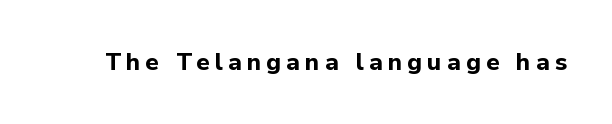
The image shows 24 px bold type, upright; set unusually wide letter spacing (+0.21 em), not underlined.
